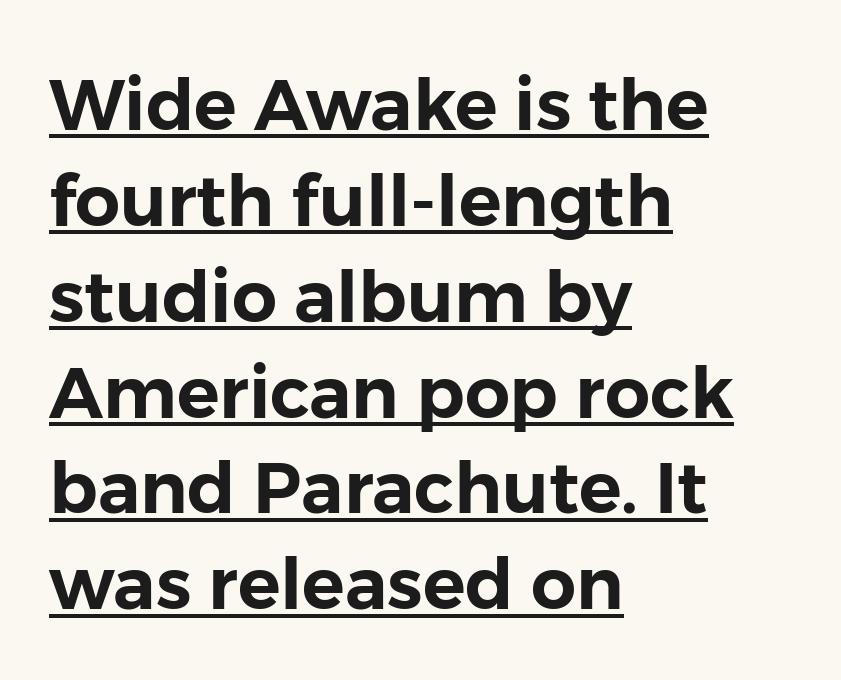
{"serif": "no", "italic": "no", "width": "normal", "stroke_contrast": "low", "x_height": "medium", "monospaced": "no", "underline": "yes", "align": "left", "line_spacing": "normal", "line_spacing_ratio": 1.35, "letter_spacing": "normal", "letter_spacing_em": 0.0, "glyph_px": 71}
